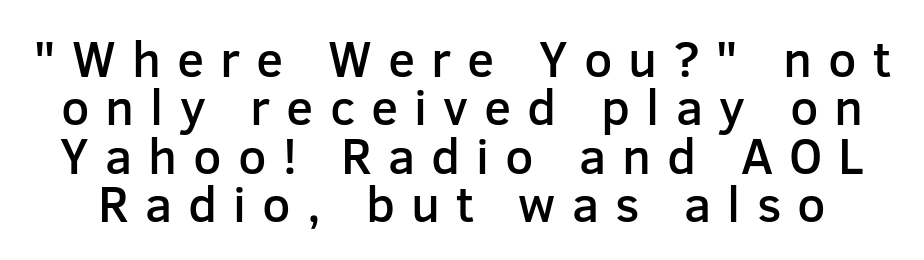
The image shows 50 px semibold sans-serif type, upright; set tight line spacing (0.97x), unusually wide letter spacing (+0.32 em), not underlined; low stroke contrast and a medium x-height.
